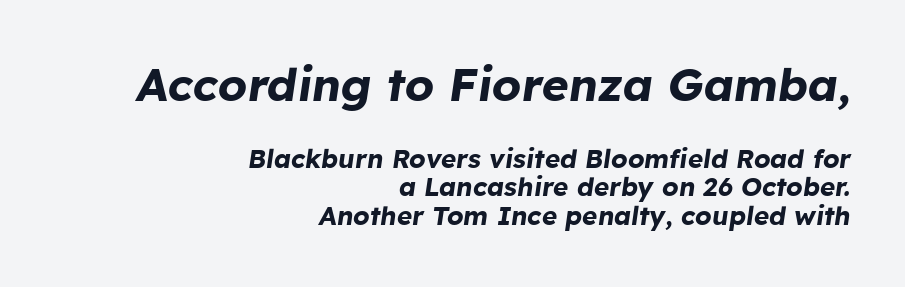
The image shows 46 px bold type, italic (leaning right); set right-aligned, tight line spacing (1.09x), normal letter spacing, not underlined; the first (top) block is 1.77x larger; low stroke contrast and a medium x-height.
